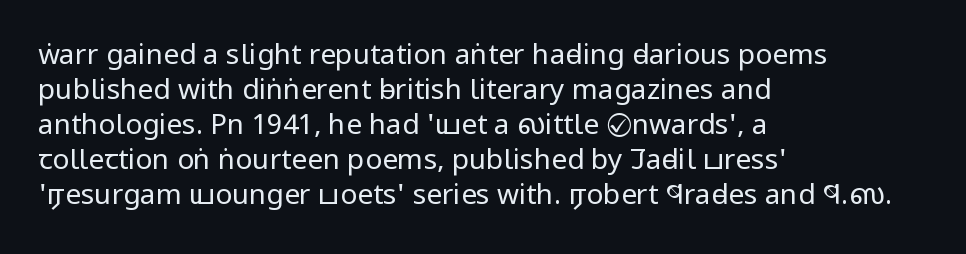
{"serif": "no", "italic": "no", "bold": "no", "weight": "regular", "width": "condensed", "stroke_contrast": "low", "x_height": "large", "monospaced": "no", "underline": "no", "align": "left", "line_spacing": "normal", "line_spacing_ratio": 1.25, "letter_spacing": "normal", "letter_spacing_em": 0.0, "glyph_px": 28}
